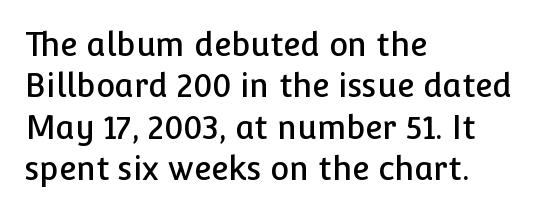
The image shows 32 px sans-serif type, upright; set left-aligned, normal line spacing (1.29x), normal letter spacing, not underlined; low stroke contrast and a medium x-height.
